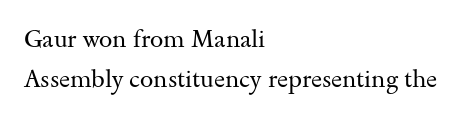
{"italic": "no", "bold": "no", "underline": "no", "align": "left", "line_spacing": "normal", "line_spacing_ratio": 1.65, "letter_spacing": "normal", "letter_spacing_em": 0.0, "glyph_px": 24}
